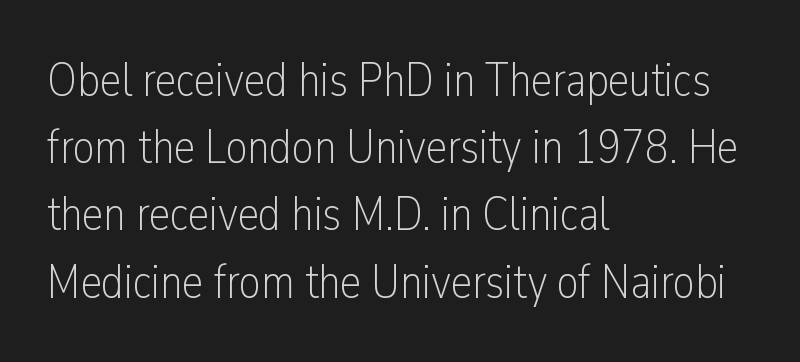
A bare baseline throughout the passage. A typesetter would call this proportional, since set widths differ per character. Tracking here is standard; glyphs follow each other at the usual distance. Does the leading feel generous? No, just average. The type sits square on the baseline with zero lean.
